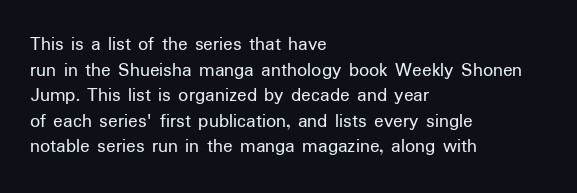
The weight would be labelled regular, book, light, or lighter still. Tall strokes in this sample are plumb rather than angled. These lines stack with their left ends in a neat column. Unmarked baselines from the first word to the last. Regular leading. A typesetter would call this zero additional tracking.
